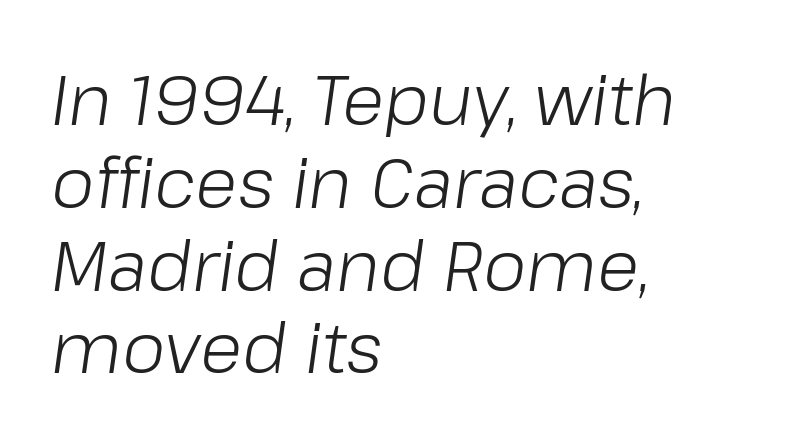
Q: Is the text bold? A: No.
Q: Is the text italic (slanted)? A: Yes, it leans right by about 8 degrees.
Q: Is the text underlined? A: No.
Q: How is the paragraph aligned? A: Left-aligned.
Q: Is the spacing between letters normal or unusually wide? A: Normal.
Q: Width (condensed, normal, or wide)? A: Normal.
Q: Stroke contrast? A: Low.
Q: x-height? A: Medium.
Q: Monospaced? A: No.
